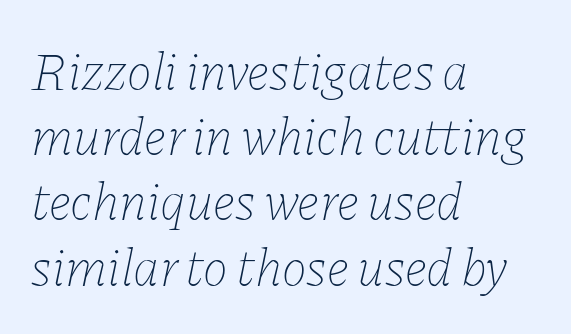
{"italic": "yes", "lean": "right", "slant_degrees": 11, "bold": "no", "weight": "thin", "width": "normal", "stroke_contrast": "low", "x_height": "medium", "monospaced": "no", "underline": "no", "align": "left", "line_spacing_ratio": 1.23, "letter_spacing": "normal", "letter_spacing_em": 0.0, "glyph_px": 53}
